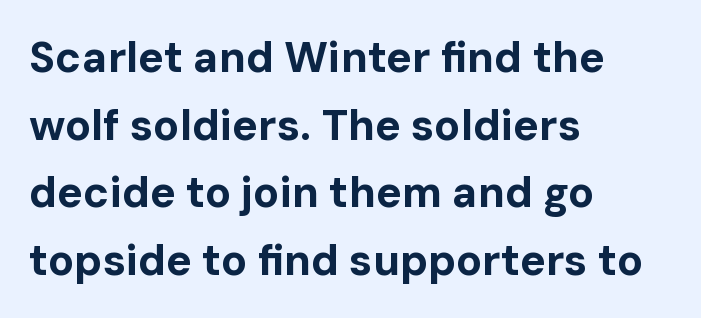
{"serif": "no", "italic": "no", "bold": "yes", "weight": "bold", "width": "normal", "stroke_contrast": "low", "x_height": "medium", "monospaced": "no", "underline": "no", "align": "left", "line_spacing": "normal", "line_spacing_ratio": 1.57, "letter_spacing": "normal", "letter_spacing_em": 0.0, "glyph_px": 43}
